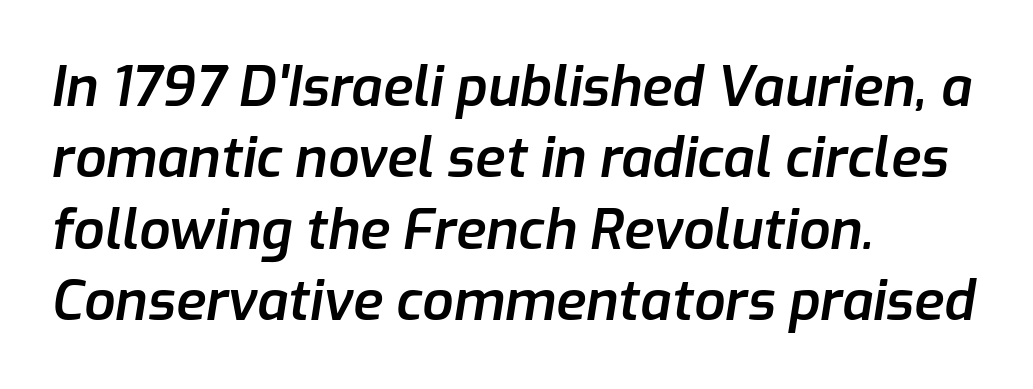
{"italic": "yes", "lean": "right", "slant_degrees": 9, "bold": "semi", "weight": "semibold", "width": "normal", "stroke_contrast": "low", "x_height": "medium", "monospaced": "no", "underline": "no", "align": "left", "line_spacing": "normal", "line_spacing_ratio": 1.3, "letter_spacing": "normal", "letter_spacing_em": 0.0, "glyph_px": 55}
